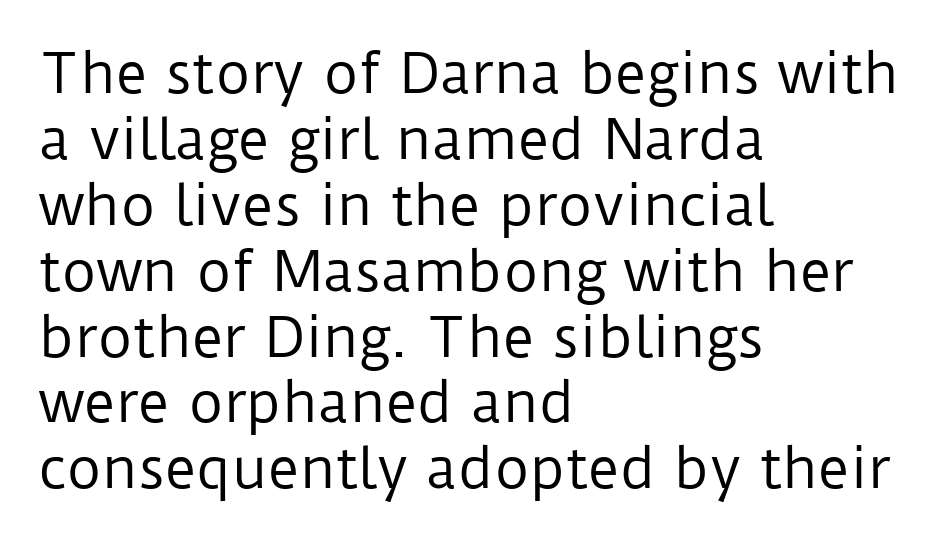
The image shows 54 px regular-weight sans-serif type, upright; set left-aligned, line spacing 1.22x, normal letter spacing, not underlined; low stroke contrast and a medium x-height.
